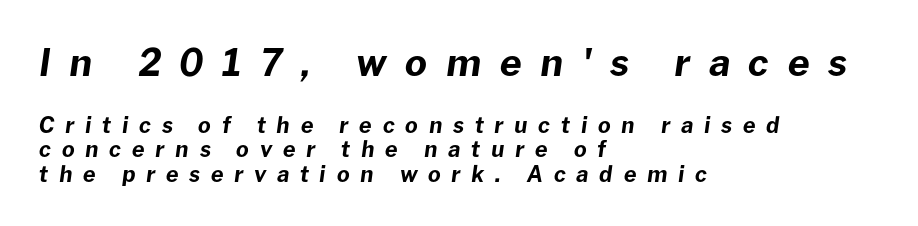
Q: Is the text bold? A: Yes.
Q: Is the text italic (slanted)? A: Yes, it leans right by about 8 degrees.
Q: Is the text underlined? A: No.
Q: How is the paragraph aligned? A: Left-aligned.
Q: Is the spacing between letters normal or unusually wide? A: Unusually wide.
Q: Is the spacing between lines tight, normal or loose? A: Tight.
Q: Which block of text is set in a larger size, the first (top) or the second (bottom)? A: The first (top) one.
Q: Width (condensed, normal, or wide)? A: Normal.
Q: Stroke contrast? A: Low.
Q: x-height? A: Medium.
Q: Monospaced? A: No.
